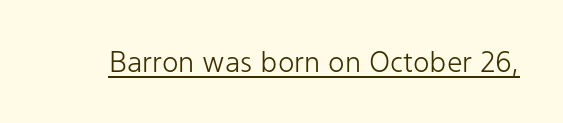
The image shows 28 px light sans-serif type, upright; set normal letter spacing, underlined; low stroke contrast and a medium x-height.
